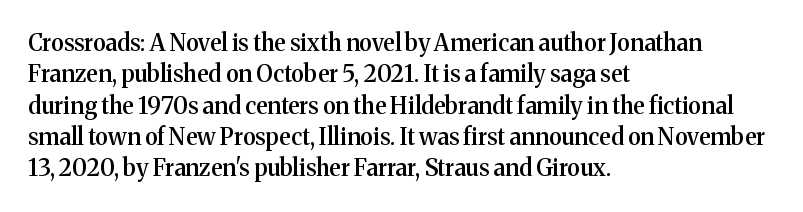
Type without underlining. Compared with an ordinary text face, these strokes are moderately heavier — a semibold. A typesetter would call this zero additional tracking. The vertical gap from one line to the next is medium.
